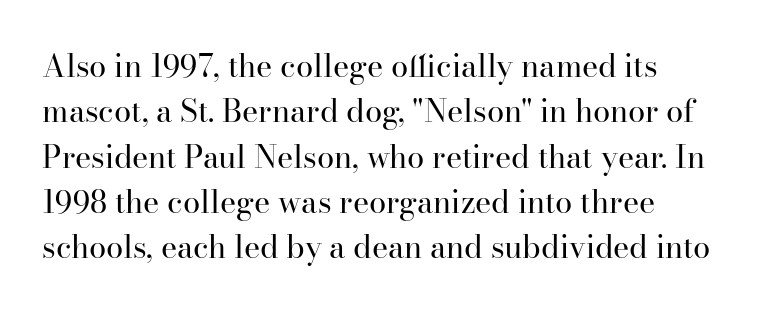
Q: Is the text bold? A: No.
Q: Is the text italic (slanted)? A: No, it is upright.
Q: Is the typeface a serif or a sans-serif typeface? A: Serif.
Q: Is the text underlined? A: No.
Q: Is the spacing between letters normal or unusually wide? A: Normal.
Q: Is the spacing between lines tight, normal or loose? A: Normal.
Q: Width (condensed, normal, or wide)? A: Normal.
Q: Stroke contrast? A: High.
Q: x-height? A: Small.
Q: Monospaced? A: No.
